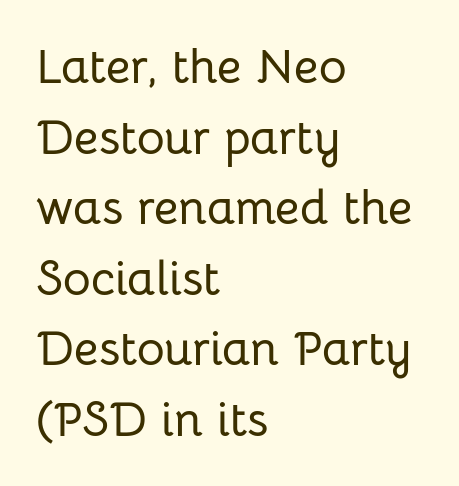
Q: Is the text italic (slanted)? A: No, it is upright.
Q: Is the typeface a serif or a sans-serif typeface? A: Sans-serif.
Q: Is the text underlined? A: No.
Q: How is the paragraph aligned? A: Left-aligned.
Q: Is the spacing between letters normal or unusually wide? A: Normal.
Q: Is the spacing between lines tight, normal or loose? A: Normal.
Q: Width (condensed, normal, or wide)? A: Normal.
Q: Stroke contrast? A: Low.
Q: x-height? A: Medium.
Q: Monospaced? A: No.
